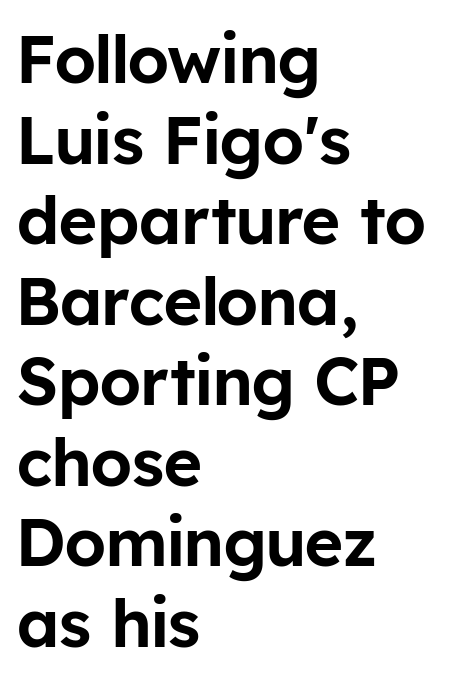
{"serif": "no", "italic": "no", "width": "normal", "stroke_contrast": "low", "x_height": "medium", "monospaced": "no", "underline": "no", "align": "left", "line_spacing_ratio": 1.22, "letter_spacing": "normal", "letter_spacing_em": 0.0, "glyph_px": 66}
